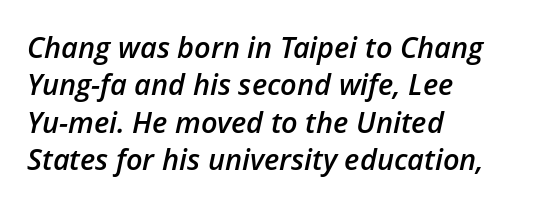
Q: Is the text bold? A: Semi-bold.
Q: Is the text italic (slanted)? A: Yes, it leans right by about 12 degrees.
Q: Is the text underlined? A: No.
Q: How is the paragraph aligned? A: Left-aligned.
Q: Is the spacing between letters normal or unusually wide? A: Normal.
Q: Is the spacing between lines tight, normal or loose? A: Normal.
Q: Width (condensed, normal, or wide)? A: Normal.
Q: Stroke contrast? A: Low.
Q: x-height? A: Medium.
Q: Monospaced? A: No.
